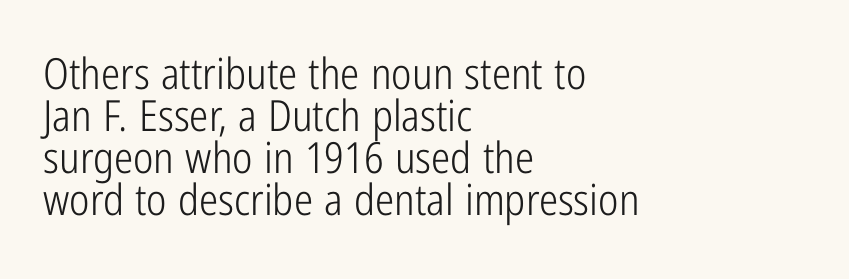
Q: Is the text bold? A: No.
Q: Is the text italic (slanted)? A: No, it is upright.
Q: Is the typeface a serif or a sans-serif typeface? A: Sans-serif.
Q: Is the text underlined? A: No.
Q: How is the paragraph aligned? A: Left-aligned.
Q: Is the spacing between letters normal or unusually wide? A: Normal.
Q: Is the spacing between lines tight, normal or loose? A: Tight.
Q: Width (condensed, normal, or wide)? A: Condensed.
Q: Stroke contrast? A: Low.
Q: x-height? A: Medium.
Q: Monospaced? A: No.
